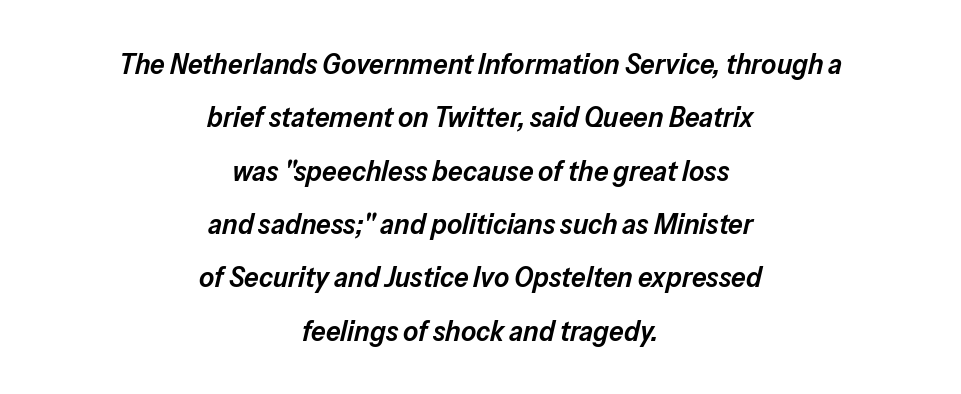
The image shows 29 px semibold type, italic (leaning right); set centered, line spacing 1.84x, normal letter spacing, not underlined; low stroke contrast and a medium x-height.
